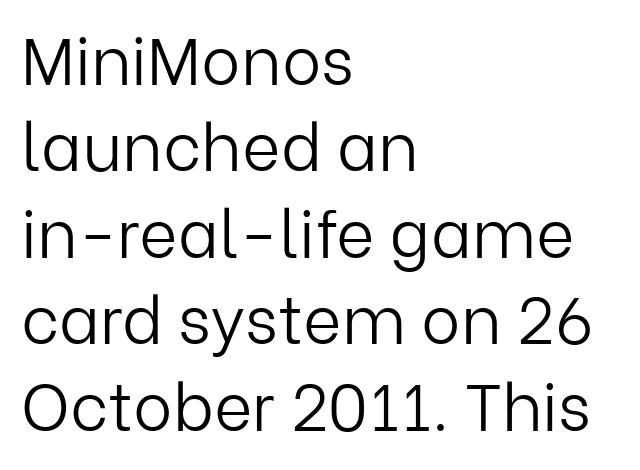
{"serif": "no", "italic": "no", "bold": "no", "weight": "light", "width": "normal", "stroke_contrast": "low", "x_height": "medium", "monospaced": "no", "underline": "no", "align": "left", "line_spacing": "normal", "line_spacing_ratio": 1.31, "letter_spacing": "normal", "letter_spacing_em": 0.0, "glyph_px": 66}
